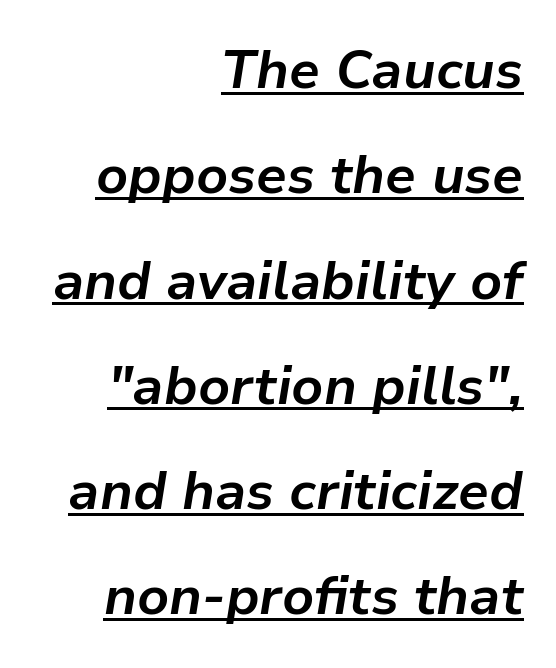
Is this a fixed-width face? No — the glyphs have proportional, varying widths. Each line ends at the same right margin while the left side varies. This rendering features underlined lettering. Weight check: bold — yes, fully. The font's italic variant was chosen for this text.
